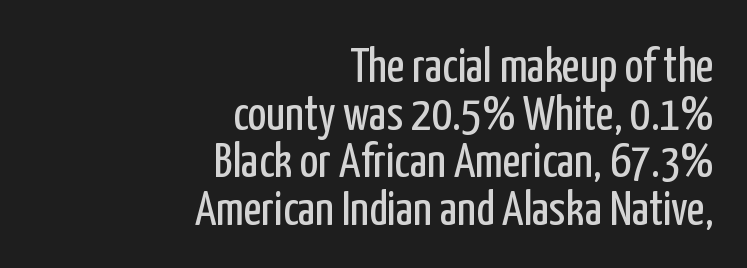
{"serif": "no", "italic": "no", "bold": "no", "weight": "regular", "width": "condensed", "stroke_contrast": "low", "x_height": "medium", "monospaced": "no", "underline": "no", "align": "right", "line_spacing": "tight", "line_spacing_ratio": 0.97, "letter_spacing": "normal", "letter_spacing_em": 0.0, "glyph_px": 49}
